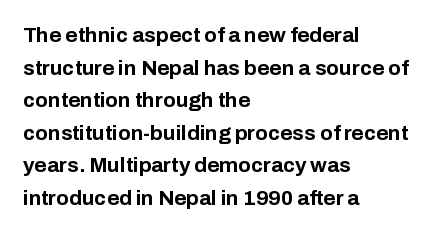
Q: Is the text bold? A: Yes.
Q: Is the text italic (slanted)? A: No, it is upright.
Q: Is the text underlined? A: No.
Q: How is the paragraph aligned? A: Left-aligned.
Q: Is the spacing between letters normal or unusually wide? A: Normal.
Q: Is the spacing between lines tight, normal or loose? A: Normal.
